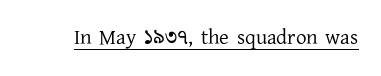
Italic: no, the glyphs are upright roman. You can see a thin bar hugging the bottom of the glyphs. Nothing heavy about these letters — not bold at all. Look at the tracking — it's just the regular setting, nothing added.
